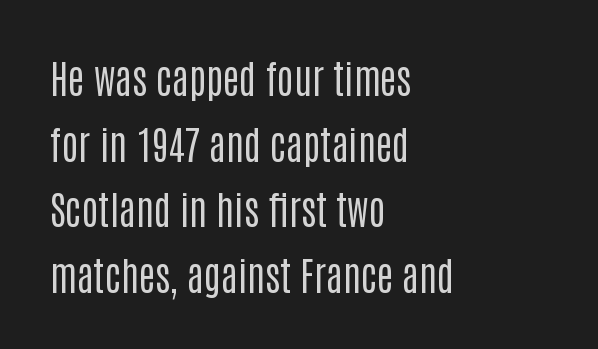
{"serif": "no", "italic": "no", "bold": "no", "weight": "regular", "width": "condensed", "stroke_contrast": "low", "x_height": "large", "monospaced": "no", "underline": "no", "align": "left", "line_spacing": "normal", "line_spacing_ratio": 1.68, "letter_spacing": "normal", "letter_spacing_em": 0.0, "glyph_px": 39}
